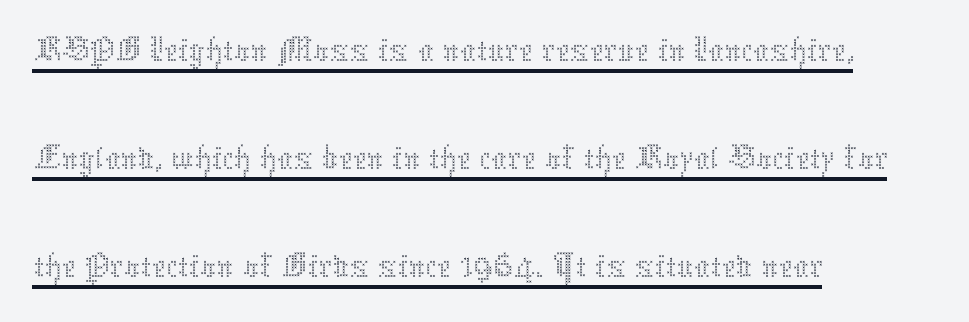
Q: Is the text bold? A: No.
Q: Is the text italic (slanted)? A: No, it is upright.
Q: Is the text underlined? A: Yes.
Q: How is the paragraph aligned? A: Left-aligned.
Q: Is the spacing between letters normal or unusually wide? A: Normal.
Q: Is the spacing between lines tight, normal or loose? A: Normal.
Q: Width (condensed, normal, or wide)? A: Normal.
Q: Stroke contrast? A: Medium.
Q: x-height? A: Medium.
Q: Monospaced? A: No.
